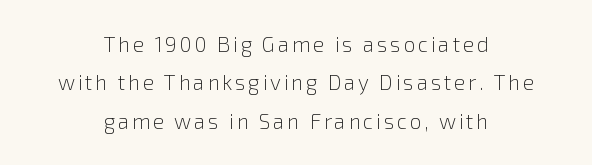
Q: Is the text bold? A: No.
Q: Is the text italic (slanted)? A: No, it is upright.
Q: Is the text underlined? A: No.
Q: How is the paragraph aligned? A: Centered.
